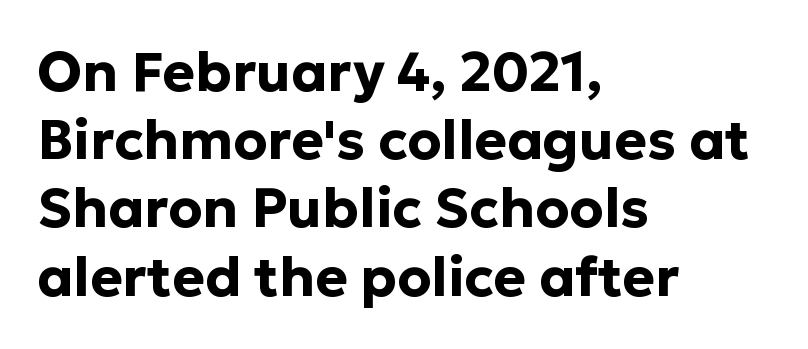
Q: Is the text bold? A: Yes.
Q: Is the text italic (slanted)? A: No, it is upright.
Q: Is the typeface a serif or a sans-serif typeface? A: Sans-serif.
Q: Is the text underlined? A: No.
Q: How is the paragraph aligned? A: Left-aligned.
Q: Is the spacing between letters normal or unusually wide? A: Normal.
Q: Width (condensed, normal, or wide)? A: Normal.
Q: Stroke contrast? A: Low.
Q: x-height? A: Medium.
Q: Monospaced? A: No.
